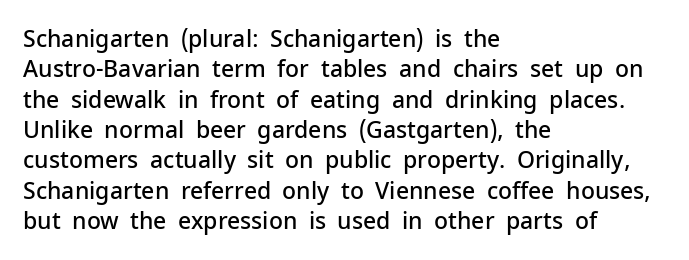
Q: Is the text bold? A: Semi-bold.
Q: Is the text italic (slanted)? A: No, it is upright.
Q: Is the text underlined? A: No.
Q: How is the paragraph aligned? A: Left-aligned.
Q: Is the spacing between letters normal or unusually wide? A: Normal.
Q: Is the spacing between lines tight, normal or loose? A: Normal.
